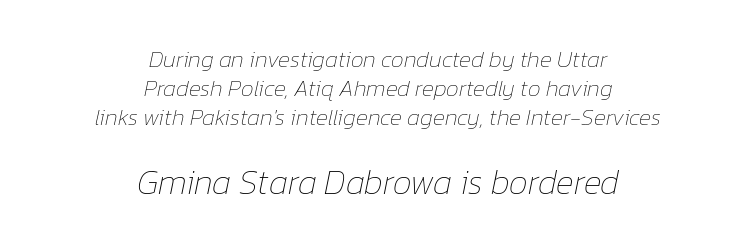
The image shows 34 px thin type, italic (leaning right); set centered, normal line spacing (1.27x), normal letter spacing, not underlined; the second (bottom) block is 1.48x larger; low stroke contrast and a medium x-height.
